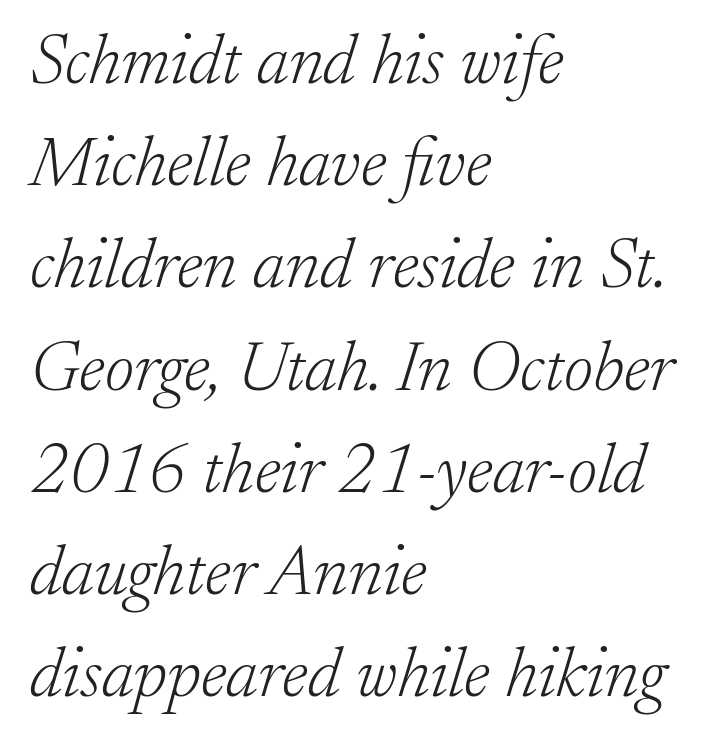
{"serif": "yes", "italic": "yes", "lean": "right", "slant_degrees": 17, "bold": "no", "weight": "light", "width": "normal", "stroke_contrast": "low", "x_height": "small", "monospaced": "no", "underline": "no", "align": "left", "line_spacing": "normal", "line_spacing_ratio": 1.44, "letter_spacing": "normal", "letter_spacing_em": 0.0, "glyph_px": 71}
